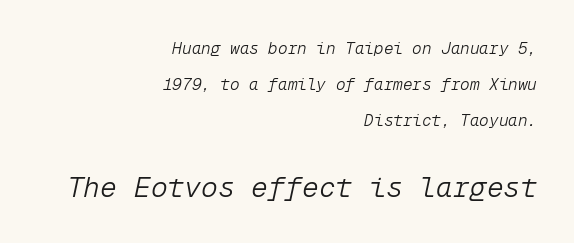
{"italic": "yes", "lean": "right", "slant_degrees": 12, "bold": "no", "weight": "light", "width": "normal", "stroke_contrast": "low", "x_height": "medium", "monospaced": "yes", "underline": "no", "align": "right", "line_spacing": "loose", "line_spacing_ratio": 2.26, "letter_spacing": "normal", "letter_spacing_em": 0.0, "larger_block": "second", "size_ratio": 1.75, "glyph_px": 28}
